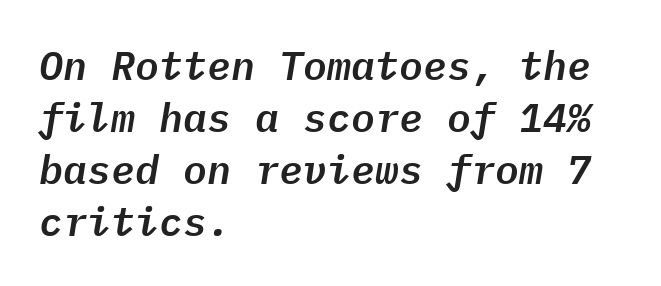
The image shows 40 px text type, italic (leaning right), monospaced; set left-aligned, normal line spacing (1.3x), normal letter spacing, not underlined; low stroke contrast and a medium x-height.
